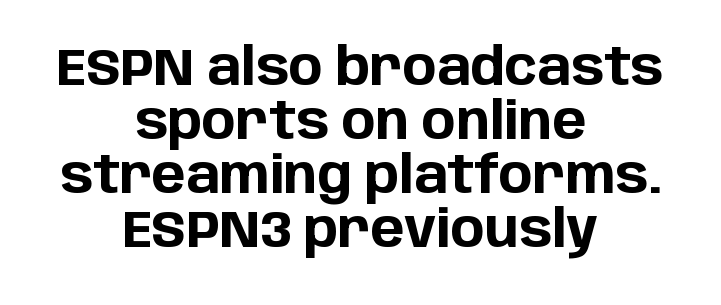
{"serif": "no", "italic": "no", "bold": "yes", "weight": "bold", "width": "normal", "stroke_contrast": "low", "x_height": "large", "monospaced": "no", "underline": "no", "align": "center", "line_spacing": "tight", "line_spacing_ratio": 1.06, "letter_spacing": "normal", "letter_spacing_em": 0.0, "glyph_px": 51}
